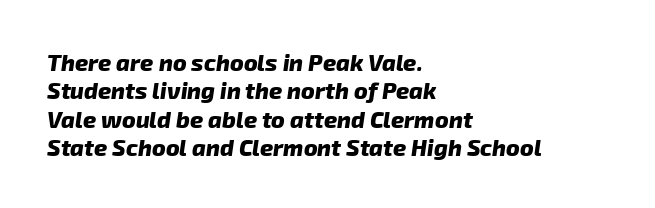
Words appear dense and cohesive because spacing is normal. A classic flush-left, rag-right setting is used for this passage. No word sits above an underline. The sample has been set heavy, in full bold.
